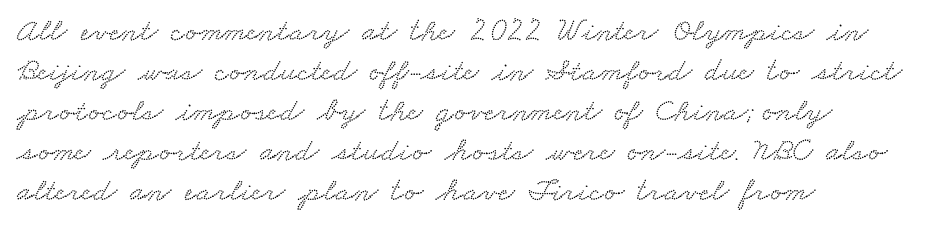
Q: Is the typeface a serif or a sans-serif typeface? A: Serif.
Q: Is the text underlined? A: No.
Q: How is the paragraph aligned? A: Left-aligned.
Q: Is the spacing between letters normal or unusually wide? A: Normal.
Q: Width (condensed, normal, or wide)? A: Wide.
Q: Stroke contrast? A: Low.
Q: x-height? A: Small.
Q: Monospaced? A: No.
